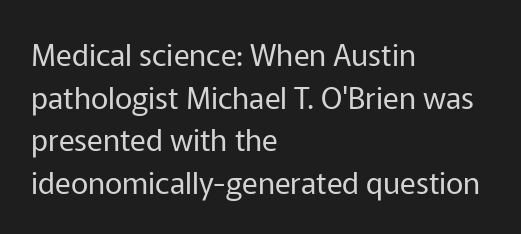
The specimen reads as upright at a glance. Inter-character spacing is left at the font's built-in metrics. The passage shown stacks its lines at a standard gap. The type family on display is of the sans-serif kind.
